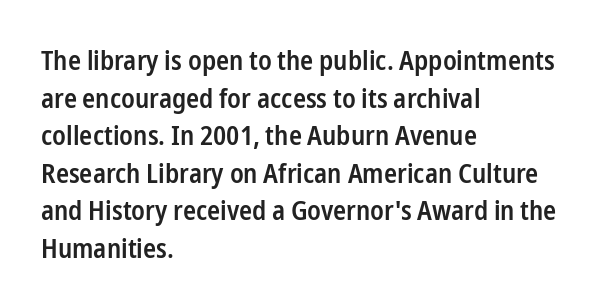
The image shows 27 px text type, upright; set left-aligned, normal line spacing (1.39x), normal letter spacing, not underlined.
